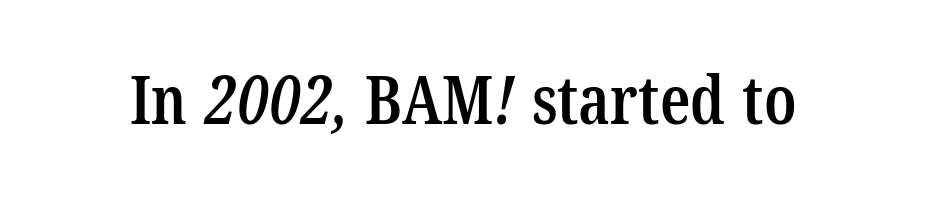
{"serif": "yes", "bold": "semi", "weight": "semibold", "width": "condensed", "stroke_contrast": "low", "x_height": "medium", "monospaced": "no", "underline": "no", "letter_spacing": "normal", "letter_spacing_em": 0.0, "glyph_px": 67}
